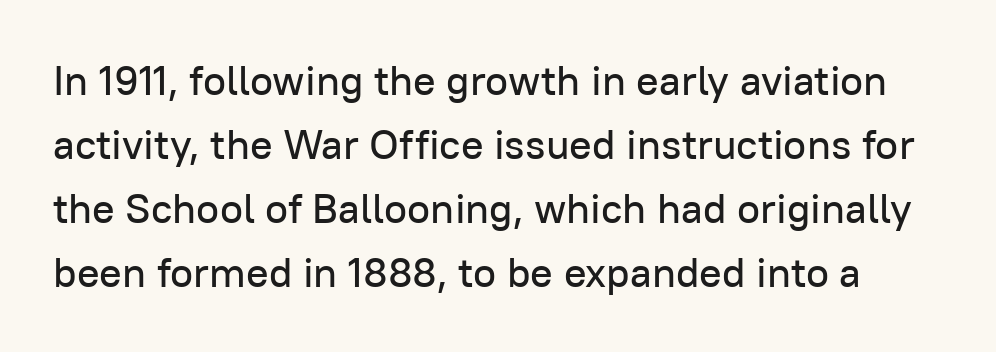
A typesetter would call this proportional, since set widths differ per character. The block of text has a typical density, with ordinary space between rows. A sans-serif font was chosen for this passage. Characters follow at the spacing the type designer built in. Letters rest on an invisible, unmarked baseline.
